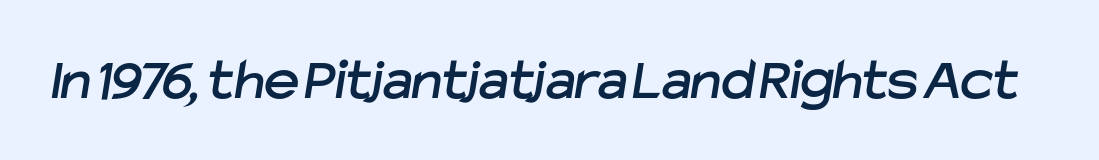
Q: Is the typeface a serif or a sans-serif typeface? A: Sans-serif.
Q: Is the text underlined? A: No.
Q: Is the spacing between letters normal or unusually wide? A: Normal.
Q: Width (condensed, normal, or wide)? A: Normal.
Q: Stroke contrast? A: Low.
Q: x-height? A: Medium.
Q: Monospaced? A: No.
